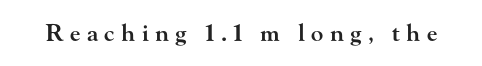
On the weight axis this lands at semibold, roughly 600. The foot of each line stays bare and open. If you drew a line through each stem, it would be perfectly vertical. How are the letters spaced? Widely, with obvious added tracking.
